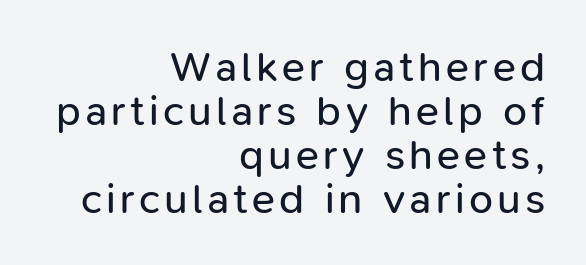
The image shows 43 px regular-weight sans-serif type, upright; set right-aligned, tight line spacing (1.02x), not underlined; low stroke contrast and a medium x-height.
